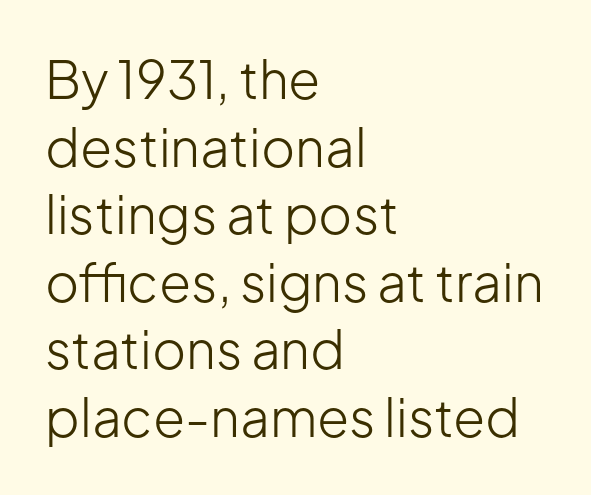
Quick note: not italic, upright. Line starts are locked; line ends wander. The typesetting does not lean heavy: it is not bold. Students, observe: this is what conventionally led text looks like. Nobody touched the tracking dial on this one. These lines are rendered in a variable-pitch font.
